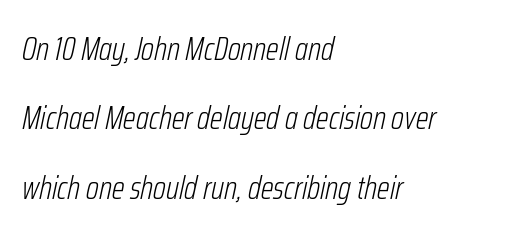
Q: Is the text bold? A: No.
Q: Is the text italic (slanted)? A: Yes, it leans right by about 12 degrees.
Q: Is the text underlined? A: No.
Q: How is the paragraph aligned? A: Left-aligned.
Q: Is the spacing between letters normal or unusually wide? A: Normal.
Q: Is the spacing between lines tight, normal or loose? A: Loose.
Q: Width (condensed, normal, or wide)? A: Condensed.
Q: Stroke contrast? A: Low.
Q: x-height? A: Medium.
Q: Monospaced? A: No.
